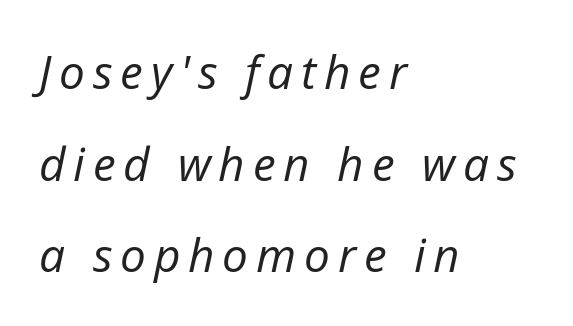
The image shows 46 px regular-weight type, italic (leaning right); set left-aligned, loose line spacing (1.99x), not underlined; low stroke contrast and a medium x-height.
